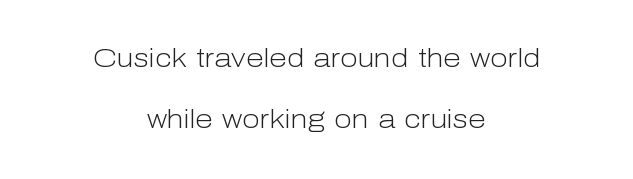
The image shows 26 px text type, upright; set centered, loose line spacing (2.35x), normal letter spacing, not underlined.
